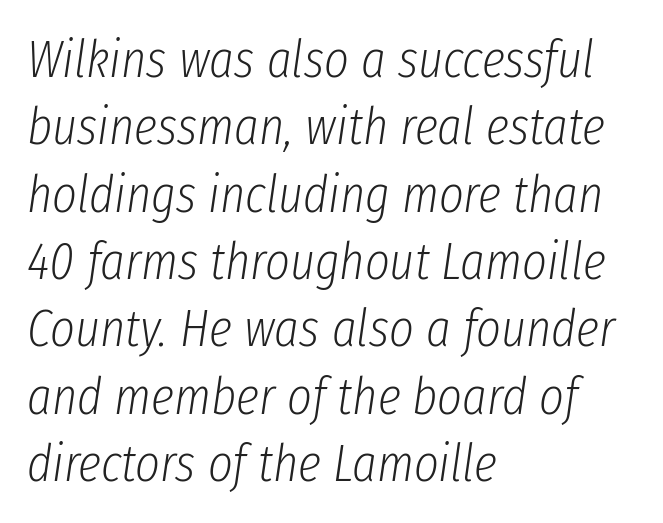
The image shows 53 px light, condensed type, italic (leaning right); set left-aligned, normal line spacing (1.27x), normal letter spacing, not underlined; low stroke contrast and a medium x-height.
